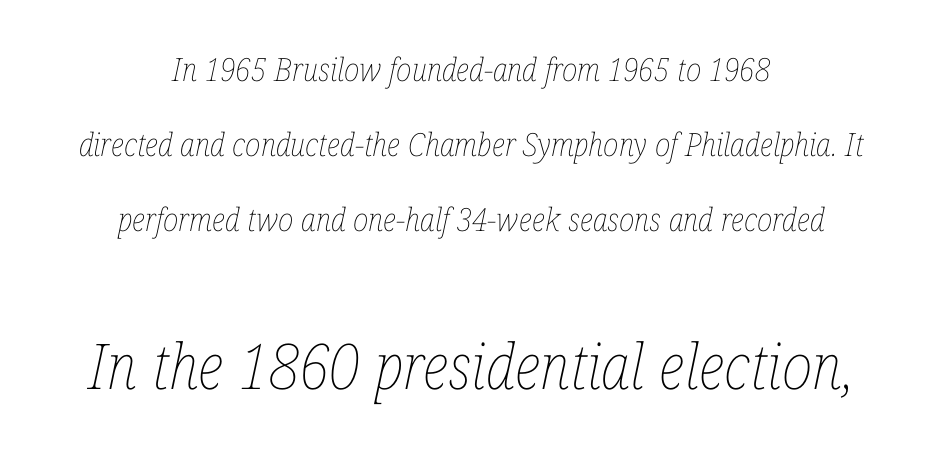
Q: Is the text bold? A: No.
Q: Is the text italic (slanted)? A: Yes, it leans right by about 12 degrees.
Q: Is the text underlined? A: No.
Q: How is the paragraph aligned? A: Centered.
Q: Is the spacing between letters normal or unusually wide? A: Normal.
Q: Is the spacing between lines tight, normal or loose? A: Loose.
Q: Which block of text is set in a larger size, the first (top) or the second (bottom)? A: The second (bottom) one.
Q: Width (condensed, normal, or wide)? A: Condensed.
Q: Stroke contrast? A: Low.
Q: x-height? A: Medium.
Q: Monospaced? A: No.
